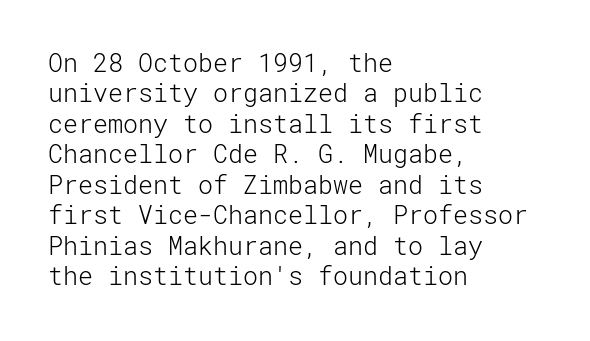
Nope, not italic — everything's standing straight. Only glyphs here, with clear space below each row. Leftover space on each line is placed entirely after the last word. The gaps between neighbouring characters are ordinary and unremarkable. A light-to-regular cut is what we see here.
